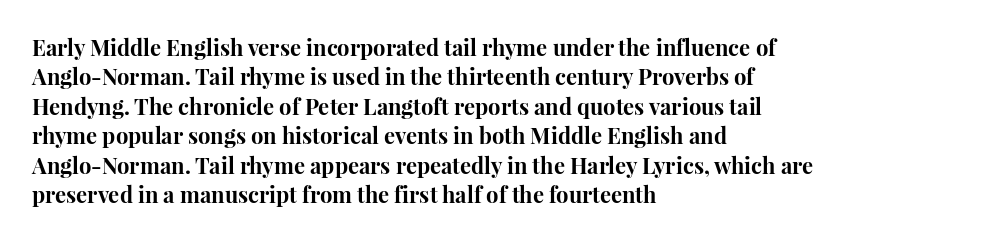
The vertical gap from one line to the next is medium. The rendering uses a bold face; every stroke is thick and dark. When letters stand straight like this, we call the style roman or upright. A typesetter would call this zero additional tracking.
